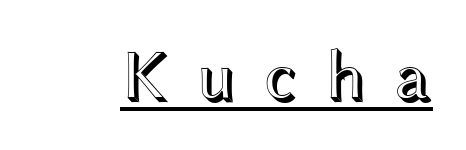
{"italic": "no", "width": "wide", "x_height": "medium", "monospaced": "no", "underline": "yes", "letter_spacing": "wide", "letter_spacing_em": 0.37, "glyph_px": 71}
